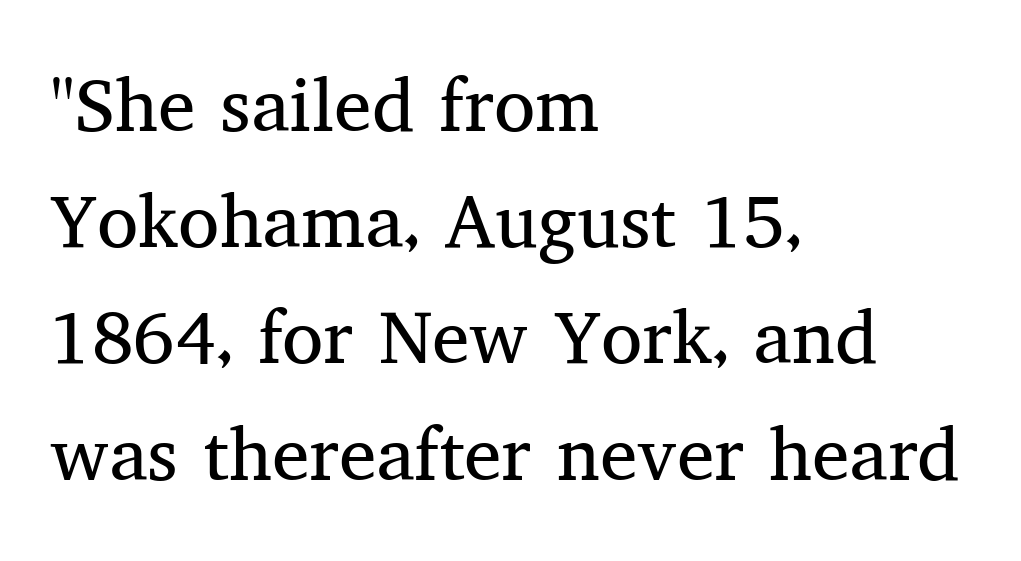
The lines are quadded left. The glyphs are unaccompanied by any horizontal stroke below them. Posture: vertical. Is this a heavy cut? Hardly; it is regular or lighter. The vertical gap from one line to the next is medium.
